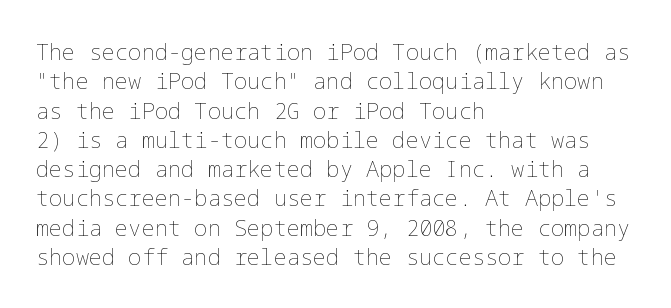
{"italic": "no", "bold": "no", "underline": "no", "align": "left", "line_spacing": "normal", "line_spacing_ratio": 1.33, "letter_spacing": "normal", "letter_spacing_em": 0.0, "glyph_px": 22}
